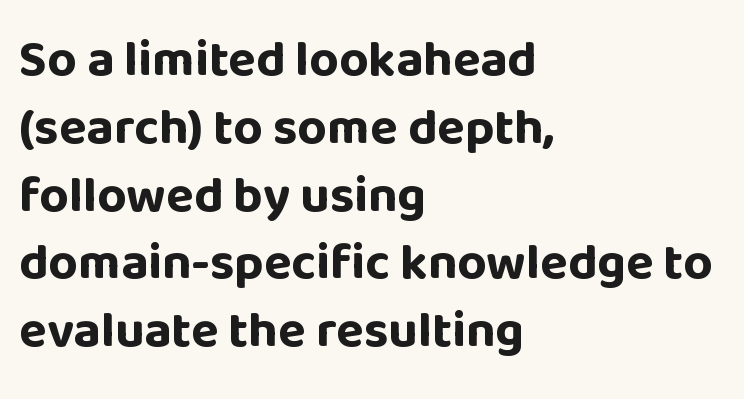
The image shows 51 px bold sans-serif type, upright; set left-aligned, normal line spacing (1.33x), normal letter spacing, not underlined; low stroke contrast and a large x-height.
